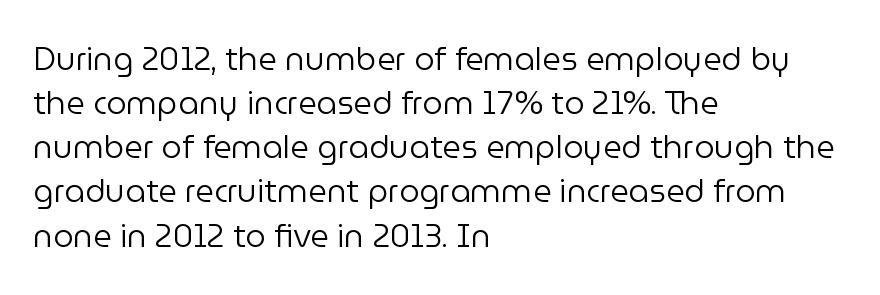
{"serif": "no", "italic": "no", "bold": "no", "weight": "regular", "width": "normal", "stroke_contrast": "low", "x_height": "medium", "monospaced": "no", "underline": "no", "align": "left", "line_spacing": "normal", "line_spacing_ratio": 1.38, "letter_spacing": "normal", "letter_spacing_em": 0.0, "glyph_px": 32}
